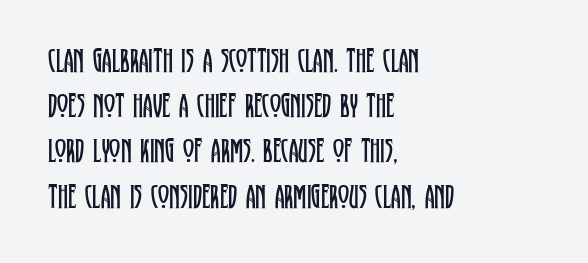
The image shows 34 px regular-weight, condensed serif type, upright; set left-aligned, normal line spacing (1.33x), normal letter spacing, not underlined; low stroke contrast and a large x-height.
